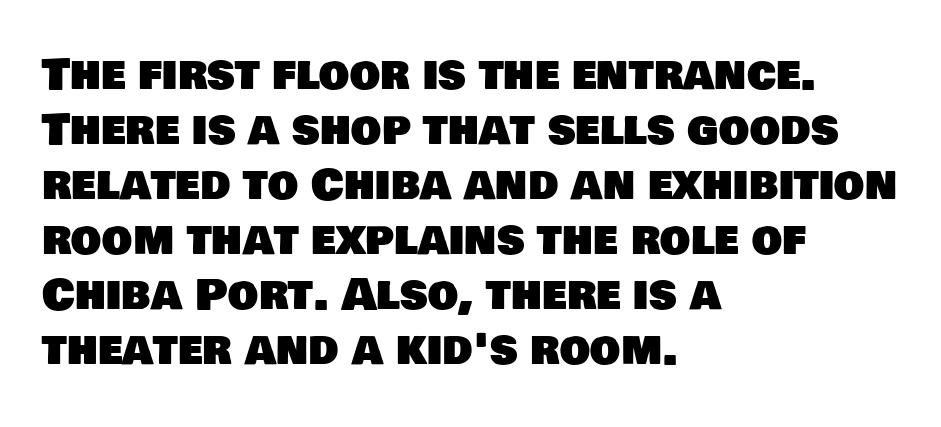
The image shows 43 px sans-serif type; set left-aligned, normal line spacing (1.28x), normal letter spacing, not underlined; low stroke contrast and a large x-height.
